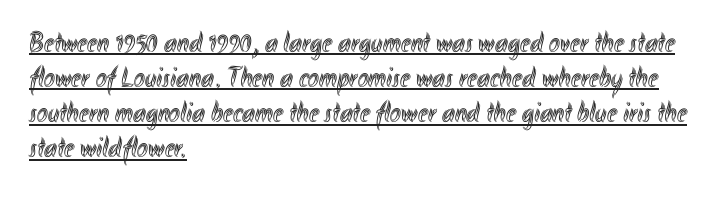
Underlining? Definitely there. These lines keep a tight, regular rhythm from letter to letter. Do the characters align in a grid? No, the font is proportional.
